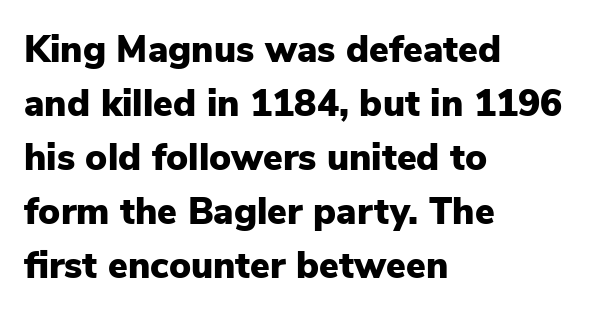
Q: Is the text bold? A: Yes.
Q: Is the text italic (slanted)? A: No, it is upright.
Q: Is the typeface a serif or a sans-serif typeface? A: Sans-serif.
Q: Is the text underlined? A: No.
Q: How is the paragraph aligned? A: Left-aligned.
Q: Is the spacing between letters normal or unusually wide? A: Normal.
Q: Is the spacing between lines tight, normal or loose? A: Normal.
Q: Width (condensed, normal, or wide)? A: Normal.
Q: Stroke contrast? A: Low.
Q: x-height? A: Medium.
Q: Monospaced? A: No.
